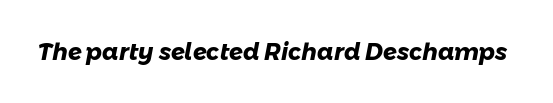
Q: Is the text bold? A: Yes.
Q: Is the text underlined? A: No.
Q: Is the spacing between letters normal or unusually wide? A: Normal.
